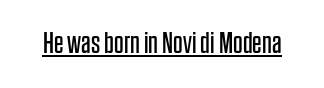
{"serif": "no", "italic": "no", "bold": "no", "weight": "regular", "width": "condensed", "stroke_contrast": "low", "x_height": "large", "monospaced": "no", "underline": "yes", "letter_spacing": "normal", "letter_spacing_em": 0.0, "glyph_px": 30}
